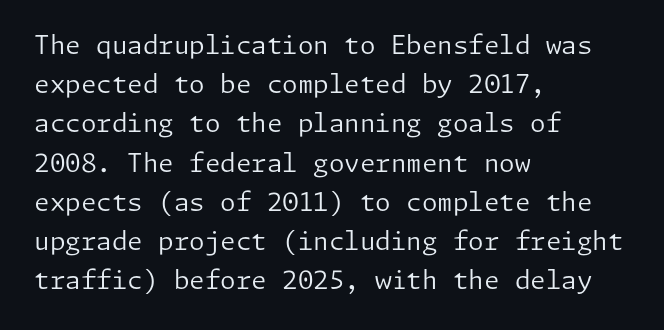
{"italic": "no", "bold": "no", "underline": "no", "align": "left", "line_spacing": "normal", "line_spacing_ratio": 1.57, "letter_spacing": "normal", "letter_spacing_em": 0.0, "glyph_px": 25}
